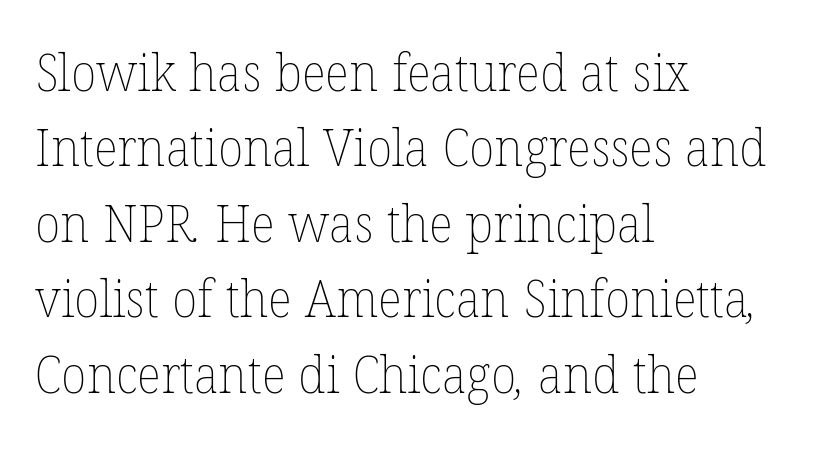
The image shows 52 px thin type; set left-aligned, normal line spacing (1.45x), normal letter spacing, not underlined; low stroke contrast and a medium x-height.
